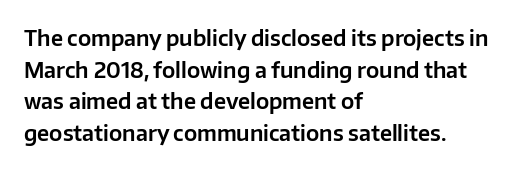
Has an underline been added? It has not. Do the letters lean? They stand straight. Notice how descenders clear the ascenders below comfortably — that's standard leading. The line texture is even and compact thanks to regular tracking.
